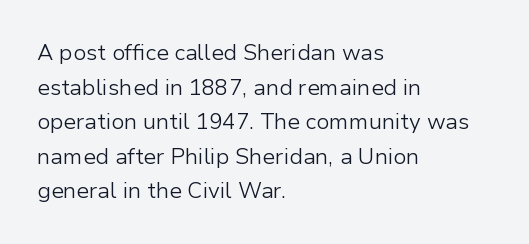
Which margin do the lines hug? The left one — the right edge is uneven. This is roman type, the default non-slanted kind. Summary of vertical rhythm: regular, with standard interline spacing. These glyphs show unthickened strokes, regular width or finer. The rendering keeps characters at their native spacing. The gap between lines stays unmarked.
